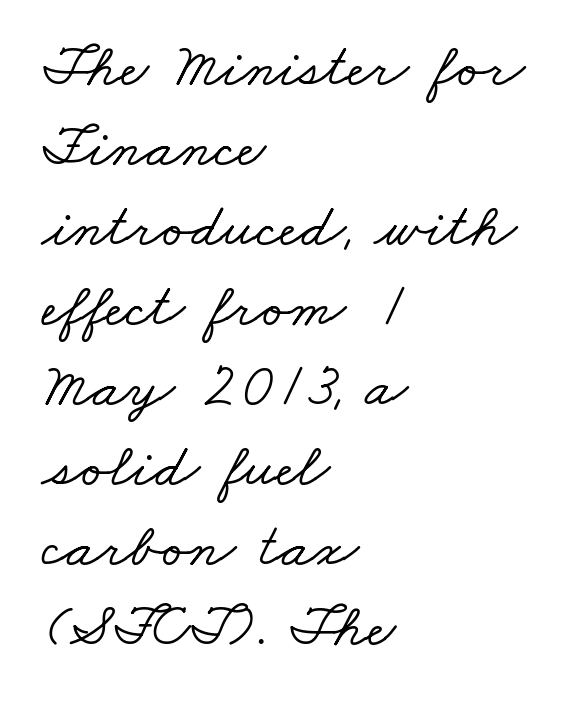
The image shows 62 px wide serif type; set left-aligned, normal line spacing (1.29x), normal letter spacing, not underlined; low stroke contrast and a small x-height.
